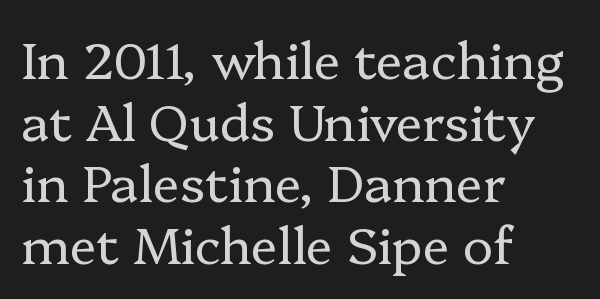
The glyphs are unaccompanied by any horizontal stroke below them. To sum up the face: it has serifs. This sample has the flowing, uneven cadence of proportional lettering. All the whitespace from short lines collects on the right.
